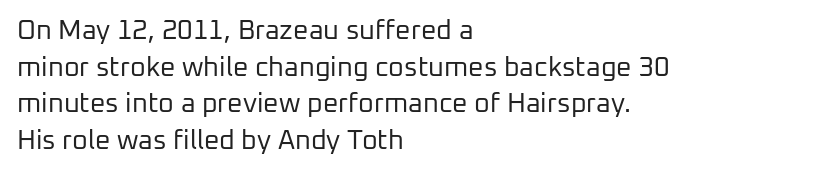
Q: Is the text bold? A: No.
Q: Is the text italic (slanted)? A: No, it is upright.
Q: Is the text underlined? A: No.
Q: How is the paragraph aligned? A: Left-aligned.
Q: Is the spacing between letters normal or unusually wide? A: Normal.
Q: Is the spacing between lines tight, normal or loose? A: Normal.
